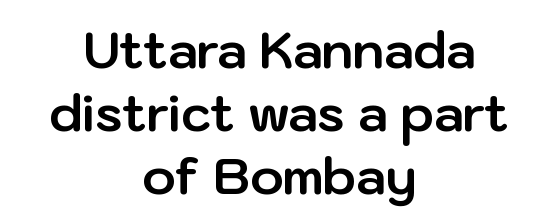
Q: Is the text bold? A: Yes.
Q: Is the text italic (slanted)? A: No, it is upright.
Q: Is the typeface a serif or a sans-serif typeface? A: Sans-serif.
Q: Is the text underlined? A: No.
Q: How is the paragraph aligned? A: Centered.
Q: Is the spacing between letters normal or unusually wide? A: Normal.
Q: Is the spacing between lines tight, normal or loose? A: Normal.
Q: Width (condensed, normal, or wide)? A: Normal.
Q: Stroke contrast? A: Low.
Q: x-height? A: Medium.
Q: Monospaced? A: No.
